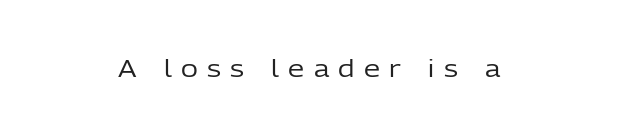
The image shows 23 px text type, upright; set centered, unusually wide letter spacing (+0.41 em), not underlined.
